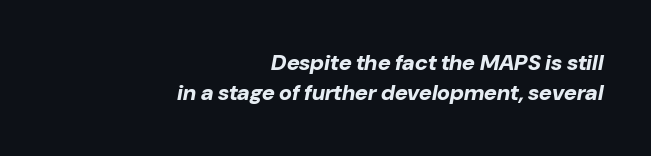
Q: Is the text bold? A: Yes.
Q: Is the text italic (slanted)? A: Yes, it leans right by about 10 degrees.
Q: Is the text underlined? A: No.
Q: How is the paragraph aligned? A: Right-aligned.
Q: Is the spacing between letters normal or unusually wide? A: Normal.
Q: Is the spacing between lines tight, normal or loose? A: Normal.
